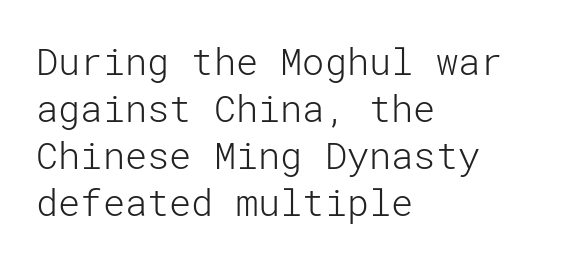
{"serif": "no", "italic": "no", "bold": "no", "weight": "light", "width": "normal", "stroke_contrast": "low", "x_height": "medium", "underline": "no", "align": "left", "line_spacing": "normal", "line_spacing_ratio": 1.27, "letter_spacing": "normal", "letter_spacing_em": 0.0, "glyph_px": 37}
